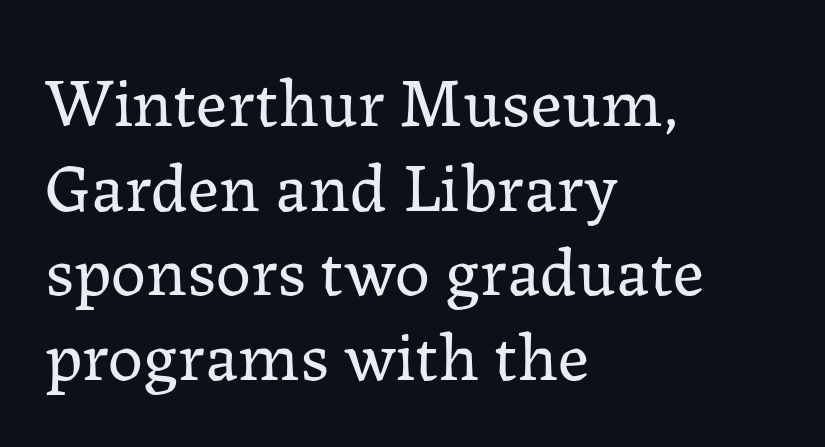
Q: Is the text bold? A: No.
Q: Is the text italic (slanted)? A: No, it is upright.
Q: Is the typeface a serif or a sans-serif typeface? A: Serif.
Q: Is the text underlined? A: No.
Q: How is the paragraph aligned? A: Left-aligned.
Q: Is the spacing between letters normal or unusually wide? A: Normal.
Q: Width (condensed, normal, or wide)? A: Normal.
Q: Stroke contrast? A: Low.
Q: x-height? A: Medium.
Q: Monospaced? A: No.
